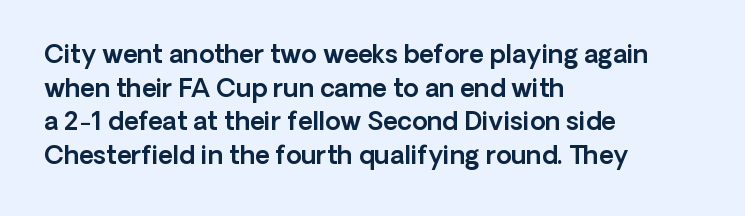
{"italic": "no", "underline": "no", "align": "left", "line_spacing": "normal", "line_spacing_ratio": 1.35, "letter_spacing": "normal", "letter_spacing_em": 0.0, "glyph_px": 25}
